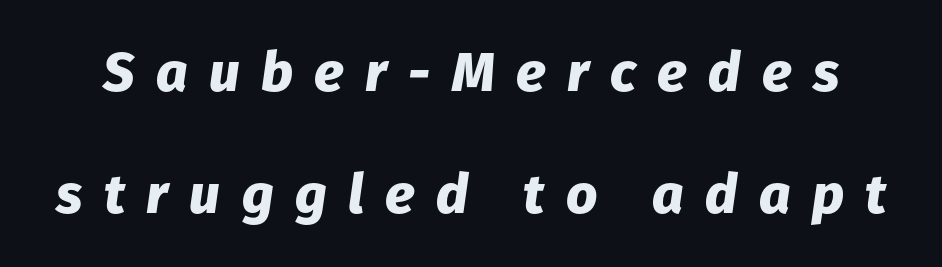
There's an unmistakable incline to the writing here. Is the letter spacing exaggerated? Yes — the characters are pushed far apart. Clear beneath every line of the passage. You could not count columns in this text — the font is proportionally spaced. Quick note: interline space is abundant.
